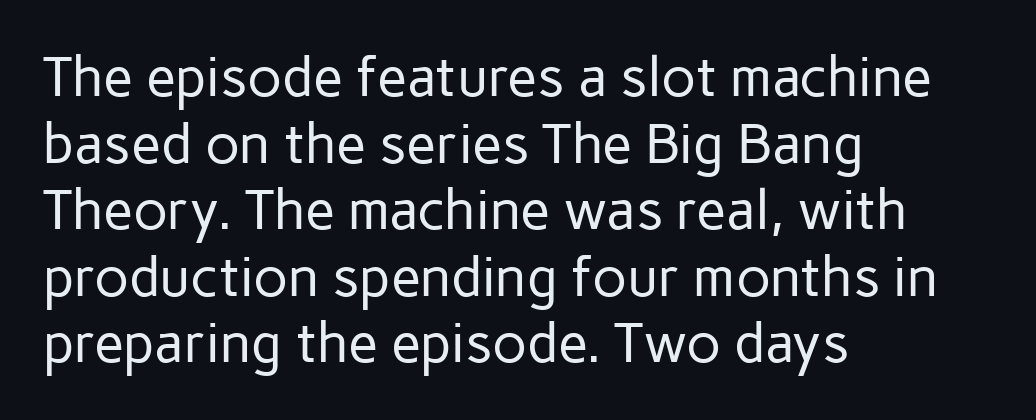
The image shows 55 px regular-weight sans-serif type, upright; set left-aligned, line spacing 1.21x, normal letter spacing, not underlined; low stroke contrast and a medium x-height.
